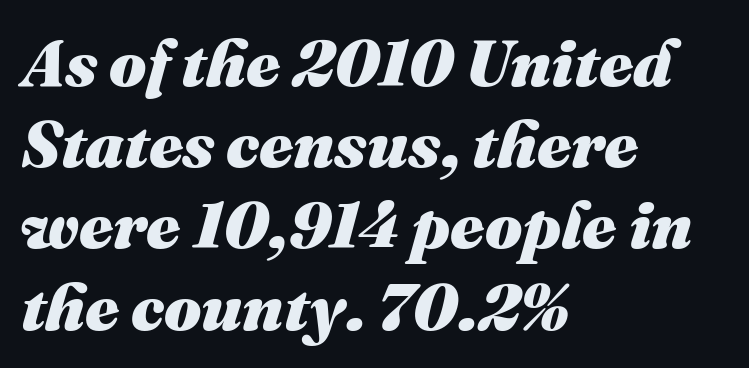
{"italic": "yes", "lean": "right", "slant_degrees": 16, "bold": "yes", "weight": "heavy", "width": "normal", "stroke_contrast": "medium", "x_height": "medium", "monospaced": "no", "underline": "no", "align": "left", "line_spacing_ratio": 1.23, "letter_spacing": "normal", "letter_spacing_em": 0.0, "glyph_px": 66}
